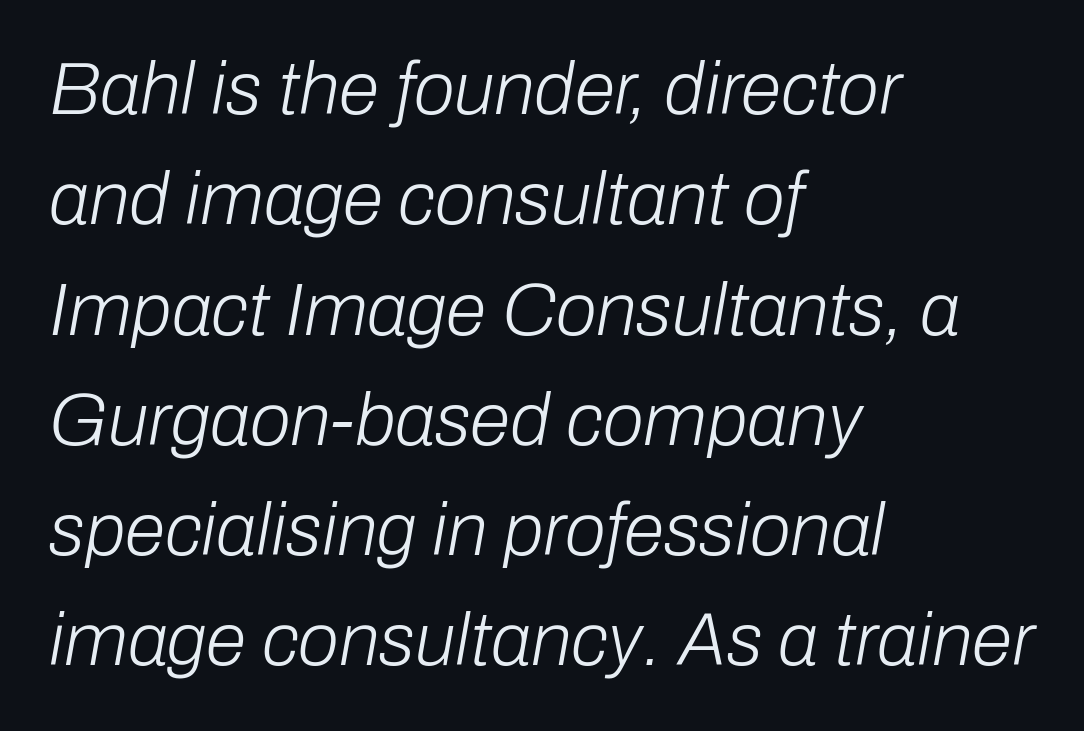
{"italic": "yes", "lean": "right", "slant_degrees": 10, "bold": "no", "weight": "light", "width": "normal", "stroke_contrast": "low", "x_height": "medium", "monospaced": "no", "underline": "no", "align": "left", "line_spacing": "normal", "line_spacing_ratio": 1.49, "letter_spacing": "normal", "letter_spacing_em": 0.0, "glyph_px": 74}
